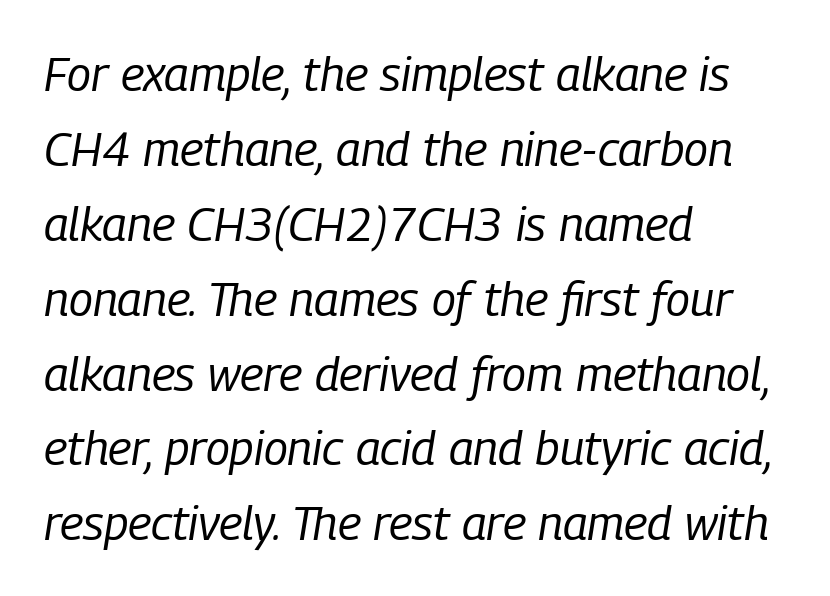
The image shows 48 px regular-weight, condensed type, italic (leaning right); set left-aligned, normal line spacing (1.56x), normal letter spacing, not underlined; low stroke contrast and a medium x-height.
